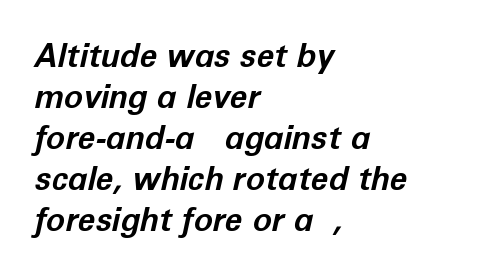
The face used here is proportionally spaced, like ordinary book or web type. The sample has been set heavy, in full bold. Every row of glyphs begins at an identical x-position on the left. Baseline-to-baseline distance is the conventional proportion of letter height. The specimen omits any rule beneath the text block's lines. Inter-character spacing is left at the font's built-in metrics.
